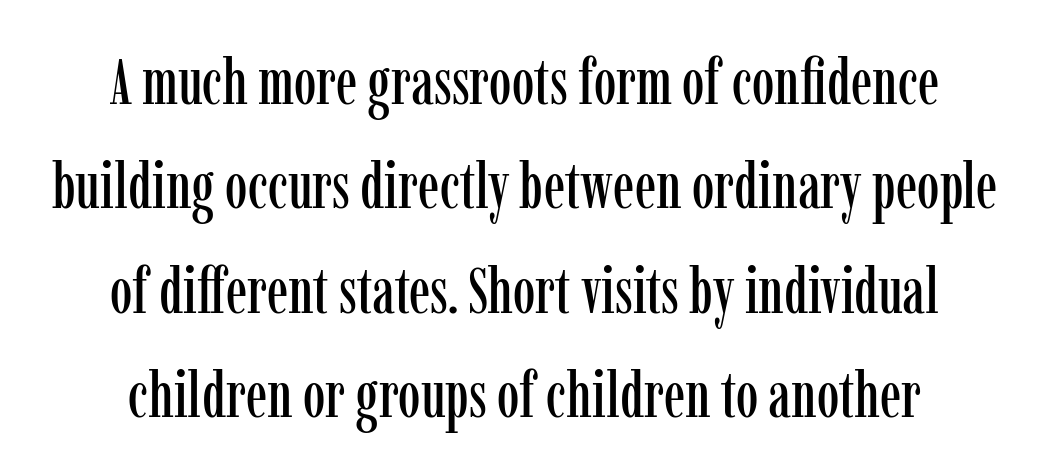
{"serif": "yes", "italic": "no", "width": "condensed", "stroke_contrast": "low", "x_height": "medium", "monospaced": "no", "underline": "no", "line_spacing": "normal", "line_spacing_ratio": 1.63, "letter_spacing": "normal", "letter_spacing_em": 0.0, "glyph_px": 64}
